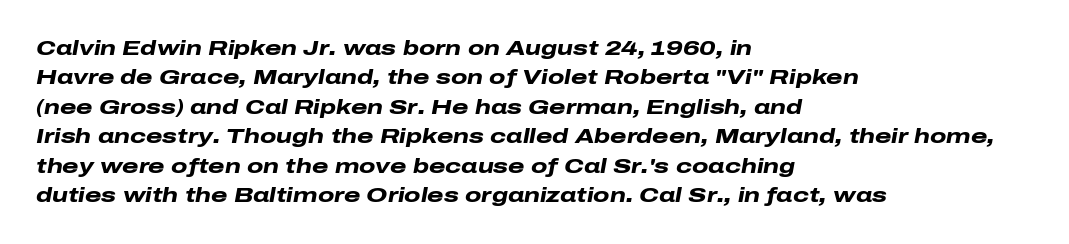
{"italic": "yes", "lean": "right", "slant_degrees": 10, "bold": "yes", "underline": "no", "align": "left", "line_spacing": "normal", "line_spacing_ratio": 1.4, "letter_spacing": "normal", "letter_spacing_em": 0.0, "glyph_px": 21}
